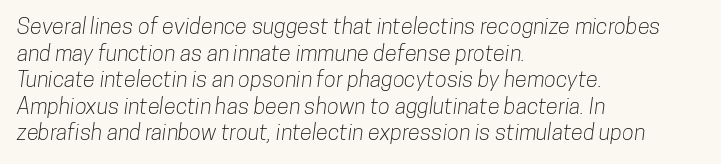
Left-aligned paragraph, ragged on the right. Descenders are the only things crossing below the line. A typesetter would call this zero additional tracking.
